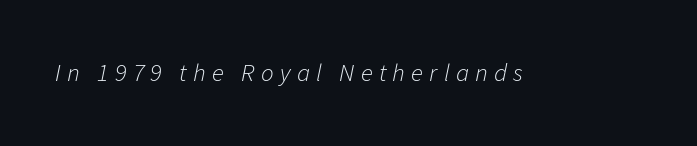
Q: Is the text bold? A: No.
Q: Is the text italic (slanted)? A: Yes, it leans right by about 11 degrees.
Q: Is the text underlined? A: No.
Q: Is the spacing between letters normal or unusually wide? A: Unusually wide.
